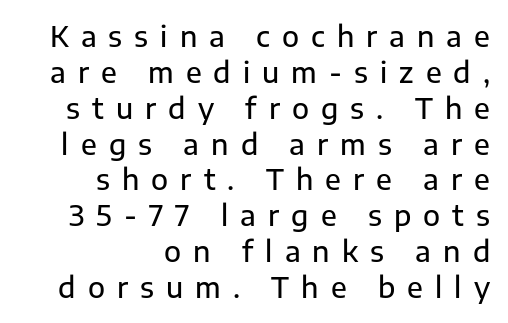
Q: Is the text italic (slanted)? A: No, it is upright.
Q: Is the typeface a serif or a sans-serif typeface? A: Sans-serif.
Q: Is the text underlined? A: No.
Q: How is the paragraph aligned? A: Right-aligned.
Q: Is the spacing between letters normal or unusually wide? A: Unusually wide.
Q: Is the spacing between lines tight, normal or loose? A: Normal.
Q: Width (condensed, normal, or wide)? A: Normal.
Q: Stroke contrast? A: Low.
Q: x-height? A: Medium.
Q: Monospaced? A: No.
